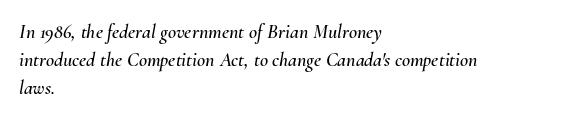
{"italic": "yes", "lean": "right", "slant_degrees": 10, "underline": "no", "align": "left", "line_spacing": "normal", "line_spacing_ratio": 1.39, "letter_spacing": "normal", "letter_spacing_em": 0.0, "glyph_px": 20}
